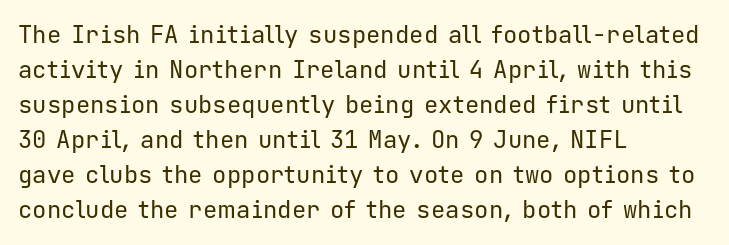
No word sits above an underline. This is the regular roman posture of the typeface. The lines in this sample share a left origin and differ only in where they stop. Successive baselines arrive at the customary interval.
